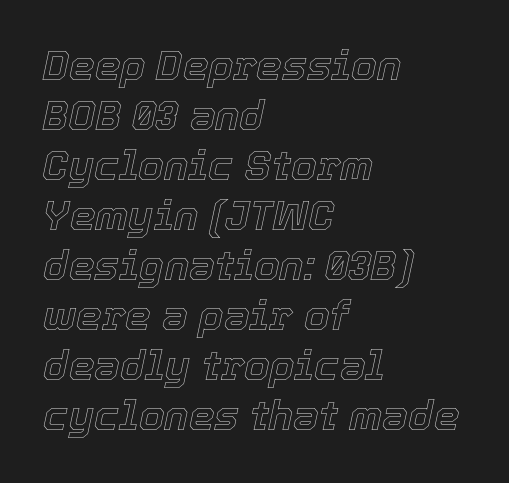
{"italic": "yes", "lean": "right", "slant_degrees": 12, "width": "normal", "x_height": "medium", "monospaced": "no", "underline": "no", "align": "left", "line_spacing_ratio": 1.22, "letter_spacing": "normal", "letter_spacing_em": 0.0, "glyph_px": 41}
